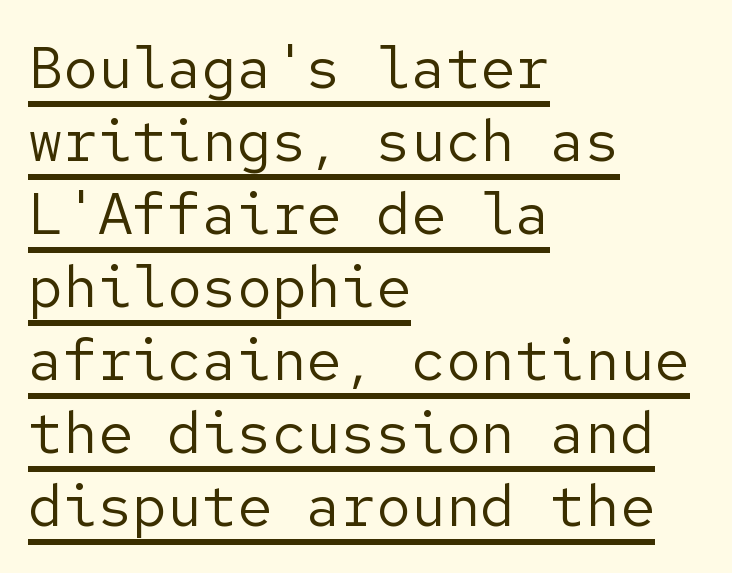
Q: Is the text bold? A: No.
Q: Is the text italic (slanted)? A: No, it is upright.
Q: Is the typeface a serif or a sans-serif typeface? A: Sans-serif.
Q: Is the text underlined? A: Yes.
Q: How is the paragraph aligned? A: Left-aligned.
Q: Is the spacing between letters normal or unusually wide? A: Normal.
Q: Is the spacing between lines tight, normal or loose? A: Normal.
Q: Width (condensed, normal, or wide)? A: Normal.
Q: Stroke contrast? A: Low.
Q: x-height? A: Medium.
